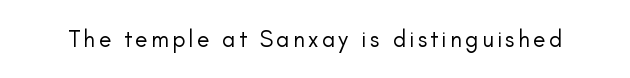
The image shows 23 px text type, upright; set not underlined.
